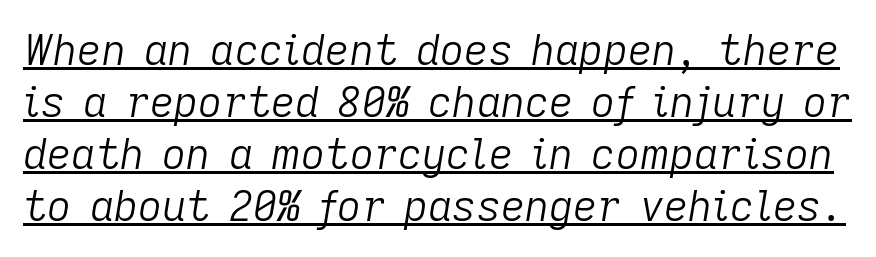
The image shows 42 px light type, italic (leaning right); set line spacing 1.24x, normal letter spacing, underlined; low stroke contrast and a medium x-height.
